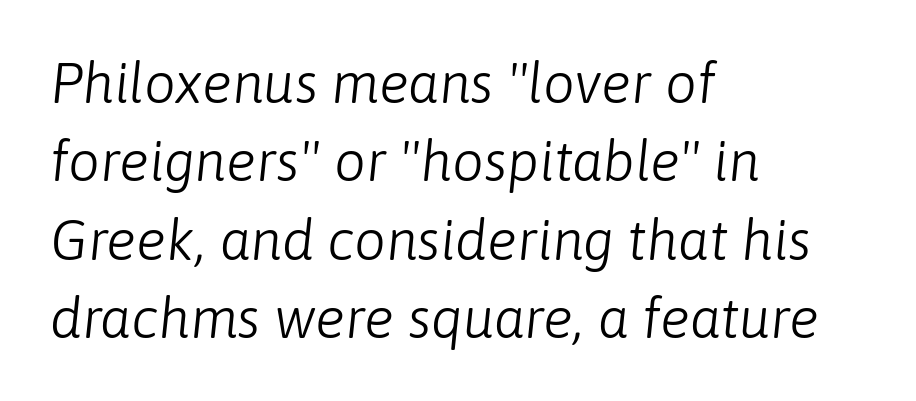
{"italic": "yes", "lean": "right", "slant_degrees": 6, "bold": "no", "weight": "light", "width": "normal", "stroke_contrast": "low", "x_height": "medium", "monospaced": "no", "underline": "no", "align": "left", "line_spacing": "normal", "line_spacing_ratio": 1.4, "letter_spacing": "normal", "letter_spacing_em": 0.0, "glyph_px": 56}
